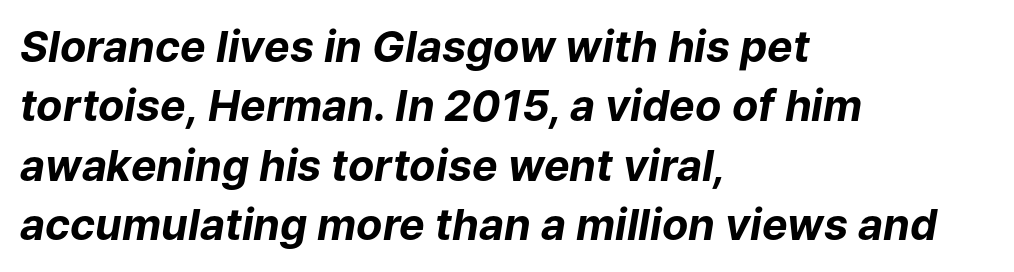
{"italic": "yes", "lean": "right", "slant_degrees": 9, "bold": "yes", "weight": "bold", "width": "normal", "stroke_contrast": "low", "x_height": "medium", "monospaced": "no", "underline": "no", "align": "left", "line_spacing": "normal", "line_spacing_ratio": 1.38, "letter_spacing": "normal", "letter_spacing_em": 0.0, "glyph_px": 43}
